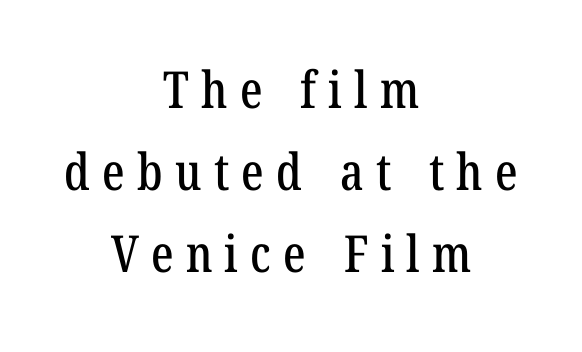
{"serif": "yes", "width": "condensed", "stroke_contrast": "low", "x_height": "medium", "monospaced": "no", "underline": "no", "align": "center", "line_spacing": "normal", "line_spacing_ratio": 1.61, "letter_spacing": "wide", "letter_spacing_em": 0.24, "glyph_px": 51}
